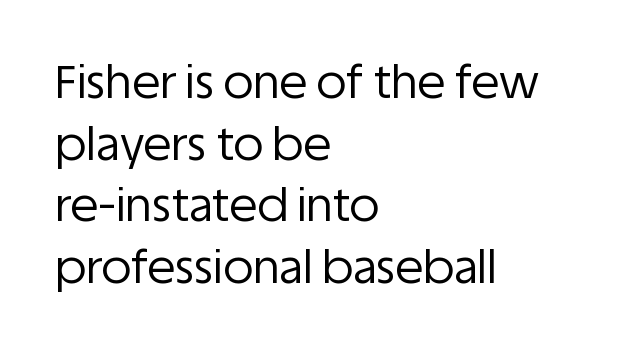
Q: Is the text bold? A: No.
Q: Is the text italic (slanted)? A: No, it is upright.
Q: Is the typeface a serif or a sans-serif typeface? A: Sans-serif.
Q: Is the text underlined? A: No.
Q: How is the paragraph aligned? A: Left-aligned.
Q: Is the spacing between letters normal or unusually wide? A: Normal.
Q: Is the spacing between lines tight, normal or loose? A: Normal.
Q: Width (condensed, normal, or wide)? A: Normal.
Q: Stroke contrast? A: Low.
Q: x-height? A: Large.
Q: Monospaced? A: No.
